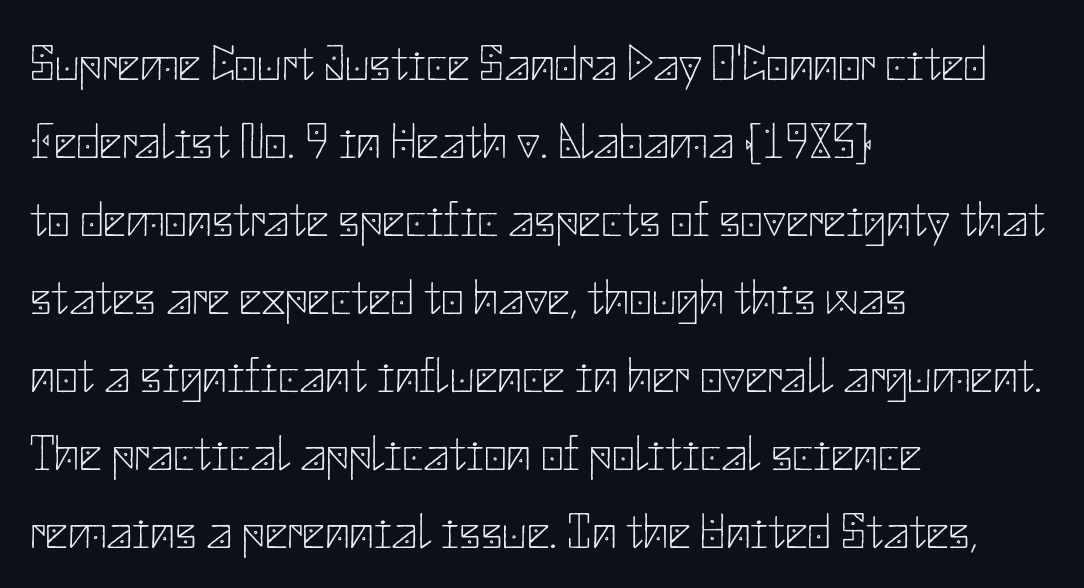
The space between consecutive lines is moderate. Ink coverage per letter is moderate at most. Honestly, there is no underline to notice here at all. You can tell it's not italic because the verticals are truly vertical. The type family on display is of the sans-serif kind. One-word summary of the alignment: left.
